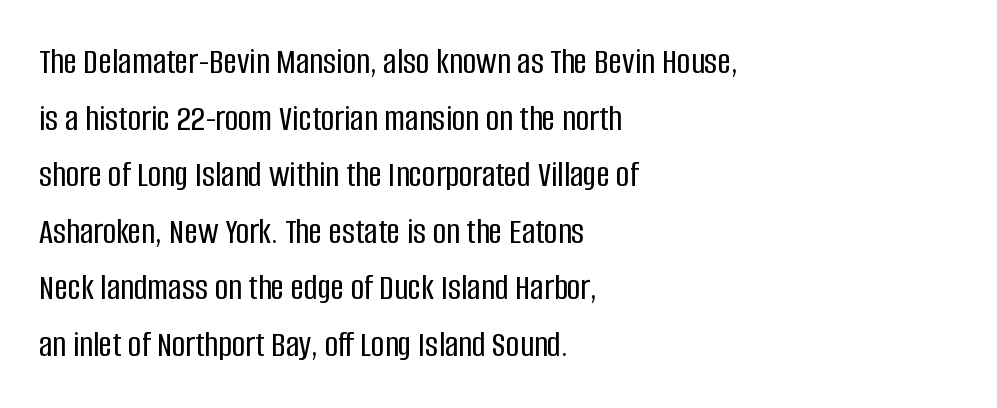
Examine the stroke ends and you'll find no serifs. Proportional: the letters do not fall into vertical columns. The letters stand straight up with perfectly vertical stems. Regarding leading, the lines here are spaced in the standard way.
